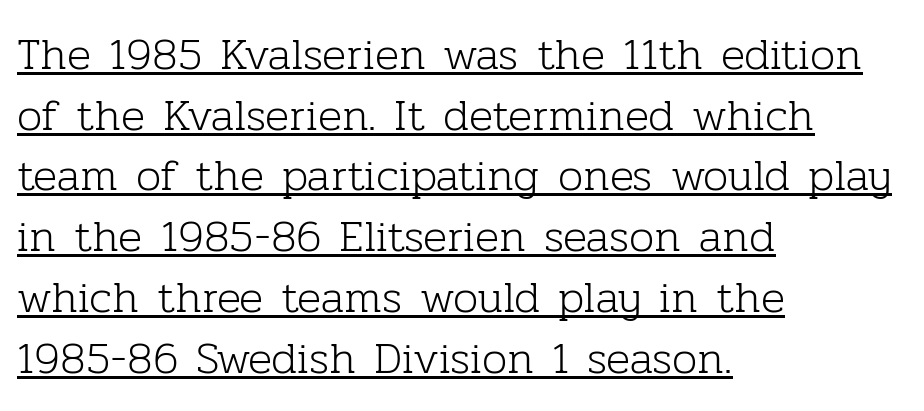
The image shows 45 px light serif type, upright; set left-aligned, normal line spacing (1.35x), normal letter spacing, underlined; low stroke contrast and a medium x-height.
